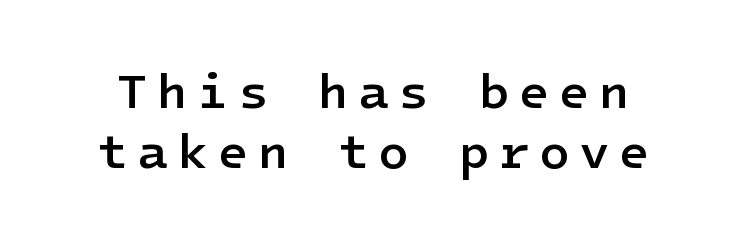
Q: Is the text bold? A: Semi-bold.
Q: Is the text italic (slanted)? A: No, it is upright.
Q: Is the typeface a serif or a sans-serif typeface? A: Sans-serif.
Q: Is the text underlined? A: No.
Q: Width (condensed, normal, or wide)? A: Normal.
Q: Stroke contrast? A: Low.
Q: x-height? A: Medium.
